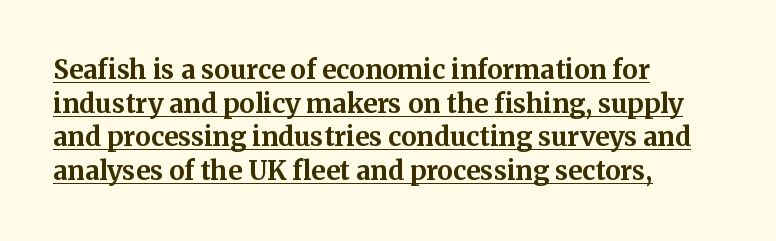
Students, this is bold: see how much ink each stroke carries. Ascenders rise straight up at ninety degrees. These lines are set flush left with a ragged right edge. The face used here is rendered with its standard letterfit. This sample carries an underscore along the baseline area.
